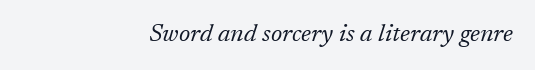
The image shows 25 px text type, italic (leaning right); set right-aligned, normal letter spacing, not underlined.
